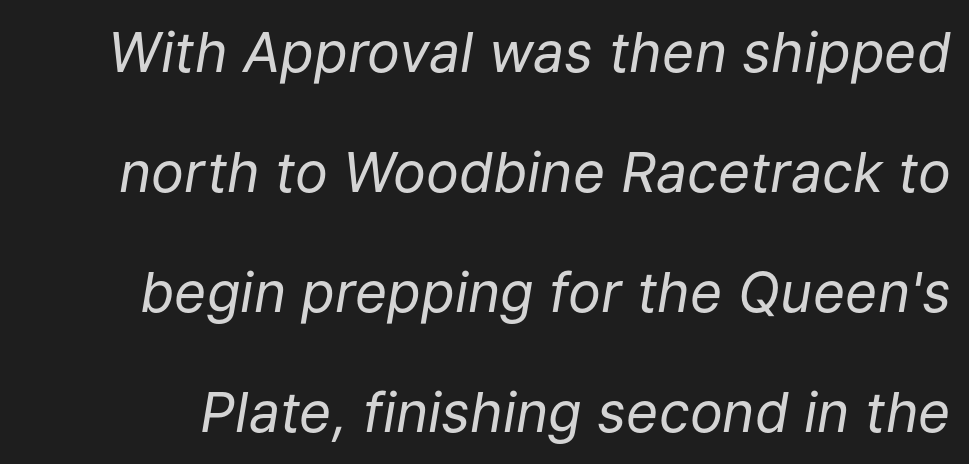
The image shows 55 px regular-weight type, italic (leaning right); set loose line spacing (2.18x), normal letter spacing, not underlined; low stroke contrast and a medium x-height.
